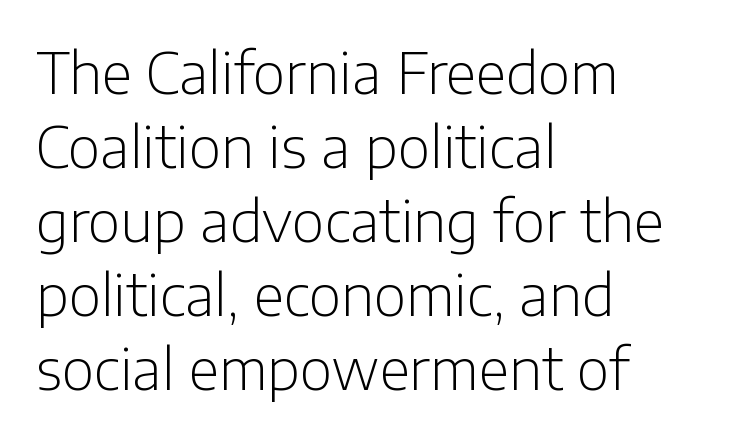
Q: Is the text bold? A: No.
Q: Is the text italic (slanted)? A: No, it is upright.
Q: Is the typeface a serif or a sans-serif typeface? A: Sans-serif.
Q: Is the text underlined? A: No.
Q: How is the paragraph aligned? A: Left-aligned.
Q: Is the spacing between letters normal or unusually wide? A: Normal.
Q: Is the spacing between lines tight, normal or loose? A: Normal.
Q: Width (condensed, normal, or wide)? A: Normal.
Q: Stroke contrast? A: Low.
Q: x-height? A: Medium.
Q: Monospaced? A: No.
